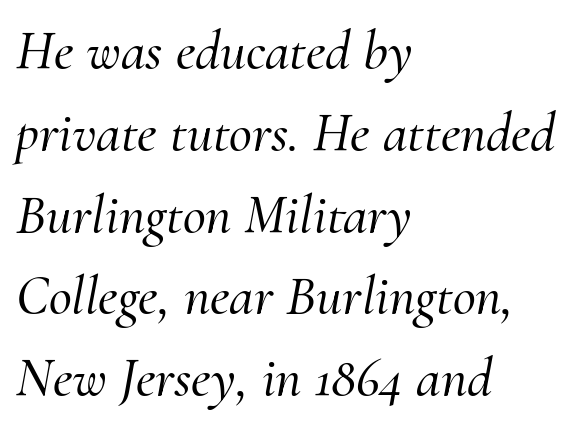
Q: Is the text italic (slanted)? A: Yes, it leans right by about 10 degrees.
Q: Is the typeface a serif or a sans-serif typeface? A: Serif.
Q: Is the text underlined? A: No.
Q: How is the paragraph aligned? A: Left-aligned.
Q: Is the spacing between letters normal or unusually wide? A: Normal.
Q: Is the spacing between lines tight, normal or loose? A: Normal.
Q: Width (condensed, normal, or wide)? A: Normal.
Q: Stroke contrast? A: Medium.
Q: x-height? A: Small.
Q: Monospaced? A: No.
